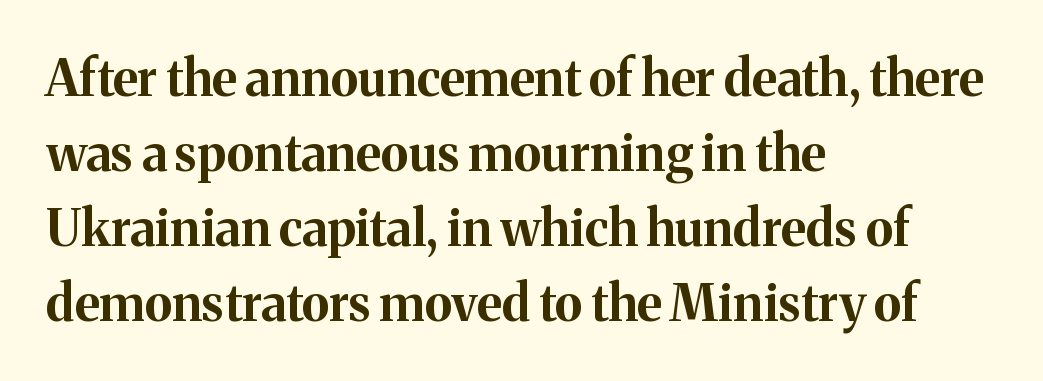
{"serif": "yes", "italic": "no", "bold": "yes", "weight": "bold", "width": "normal", "stroke_contrast": "medium", "x_height": "medium", "monospaced": "no", "underline": "no", "align": "left", "line_spacing": "normal", "line_spacing_ratio": 1.5, "letter_spacing": "normal", "letter_spacing_em": 0.0, "glyph_px": 50}
